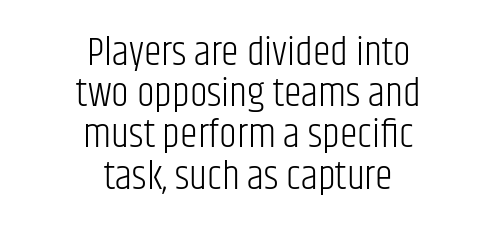
The image shows 40 px light, condensed sans-serif type, upright; set centered, tight line spacing (1.03x), normal letter spacing, not underlined; low stroke contrast and a large x-height.
